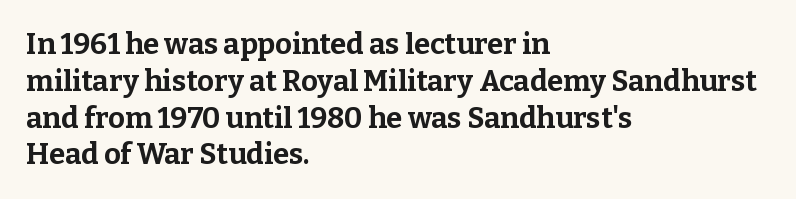
Q: Is the text bold? A: Yes.
Q: Is the text italic (slanted)? A: No, it is upright.
Q: Is the typeface a serif or a sans-serif typeface? A: Serif.
Q: Is the text underlined? A: No.
Q: How is the paragraph aligned? A: Left-aligned.
Q: Is the spacing between letters normal or unusually wide? A: Normal.
Q: Is the spacing between lines tight, normal or loose? A: Normal.
Q: Width (condensed, normal, or wide)? A: Normal.
Q: Stroke contrast? A: Low.
Q: x-height? A: Medium.
Q: Monospaced? A: No.
